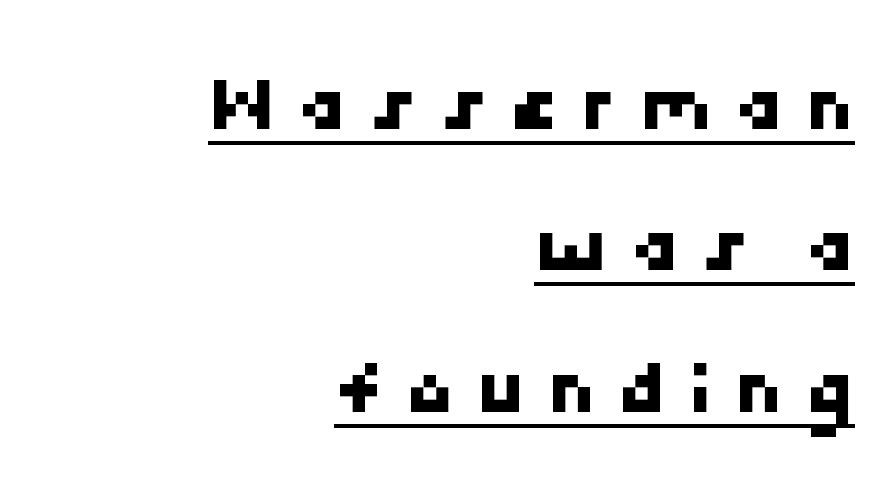
The image shows 79 px sans-serif type; set right-aligned, line spacing 1.79x, unusually wide letter spacing (+0.27 em), underlined; low stroke contrast and a medium x-height.
